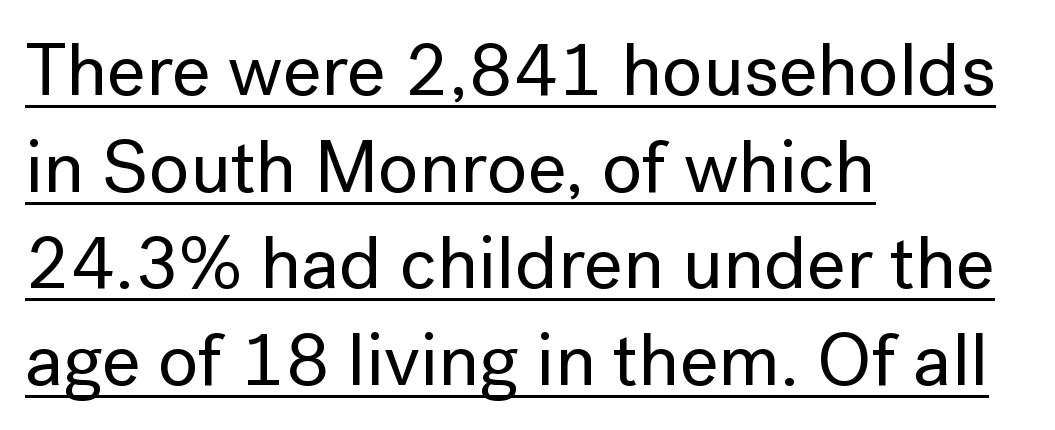
A roman cut, with each character standing at attention. Line spacing here is normal. Letterform terminals end flat and unadorned throughout the passage. Caption: standard tracking, unaltered. Like a heading marked for emphasis, these lines bear an underscore.
